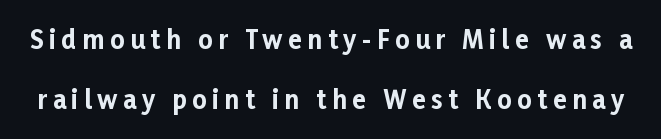
The image shows 25 px bold type, upright; set loose line spacing (2.41x), unusually wide letter spacing (+0.22 em), not underlined.
